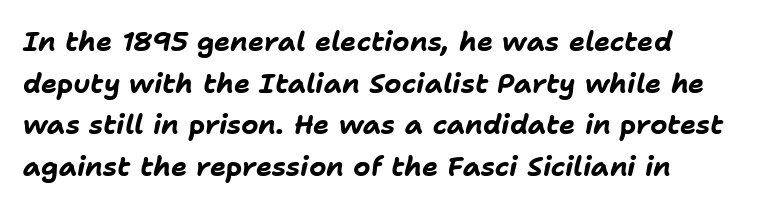
Q: Is the text bold? A: Yes.
Q: Is the text italic (slanted)? A: Yes, it leans right by about 11 degrees.
Q: Is the text underlined? A: No.
Q: Is the spacing between letters normal or unusually wide? A: Normal.
Q: Is the spacing between lines tight, normal or loose? A: Normal.
